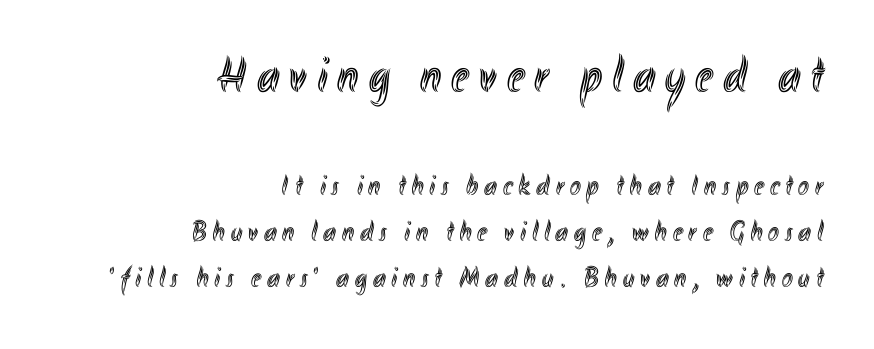
The image shows 51 px condensed type; set right-aligned, normal line spacing (1.58x), unusually wide letter spacing (+0.2 em), not underlined; the first (top) block is 1.76x larger; a small x-height.
